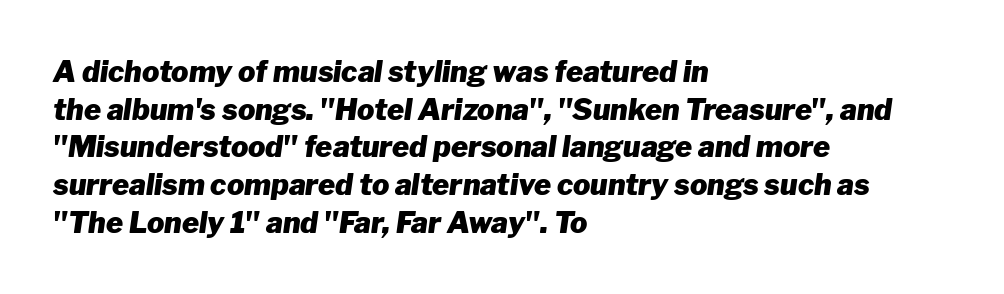
Q: Is the text bold? A: Yes.
Q: Is the text italic (slanted)? A: Yes, it leans right by about 8 degrees.
Q: Is the text underlined? A: No.
Q: How is the paragraph aligned? A: Left-aligned.
Q: Is the spacing between letters normal or unusually wide? A: Normal.
Q: Is the spacing between lines tight, normal or loose? A: Normal.
Q: Width (condensed, normal, or wide)? A: Normal.
Q: Stroke contrast? A: Low.
Q: x-height? A: Medium.
Q: Monospaced? A: No.
